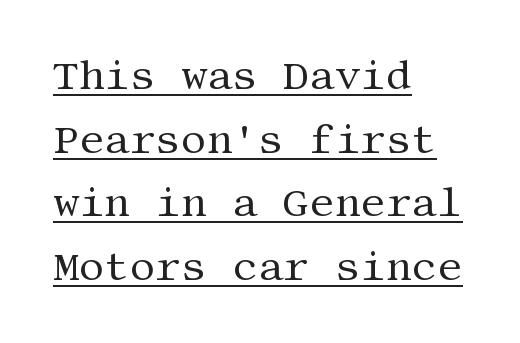
{"serif": "yes", "italic": "no", "bold": "no", "weight": "regular", "width": "normal", "stroke_contrast": "medium", "x_height": "large", "underline": "yes", "align": "left", "line_spacing": "normal", "line_spacing_ratio": 1.59, "letter_spacing": "normal", "letter_spacing_em": 0.0, "glyph_px": 40}
